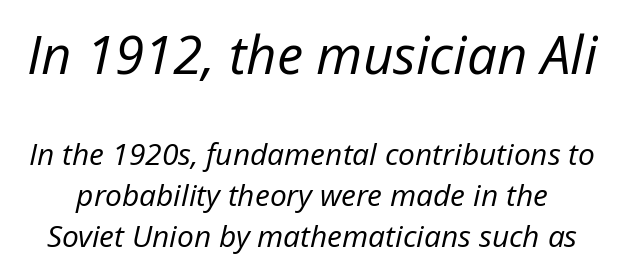
{"italic": "yes", "lean": "right", "slant_degrees": 12, "bold": "no", "weight": "regular", "width": "normal", "stroke_contrast": "low", "x_height": "medium", "monospaced": "no", "underline": "no", "line_spacing": "normal", "line_spacing_ratio": 1.37, "letter_spacing": "normal", "letter_spacing_em": 0.0, "larger_block": "first", "size_ratio": 1.77, "glyph_px": 53}
